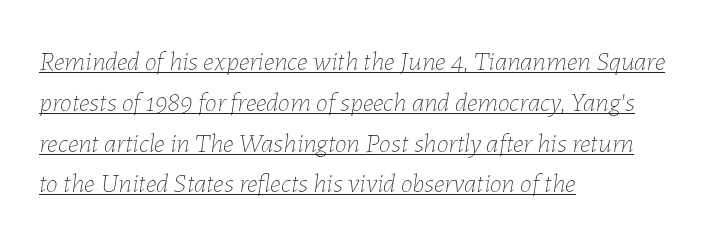
Q: Is the text bold? A: No.
Q: Is the text italic (slanted)? A: Yes, it leans right by about 7 degrees.
Q: Is the text underlined? A: Yes.
Q: How is the paragraph aligned? A: Left-aligned.
Q: Is the spacing between letters normal or unusually wide? A: Normal.
Q: Is the spacing between lines tight, normal or loose? A: Normal.
